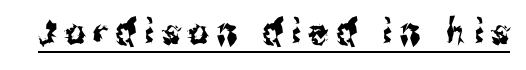
The glyphs in this specimen are sans serif. Glance below the letters and you will spot a drawn line. These lines have a slow, spaced-out rhythm from letter to letter. Vertical strokes here are truly vertical. A typesetter would call this proportional, since set widths differ per character.
